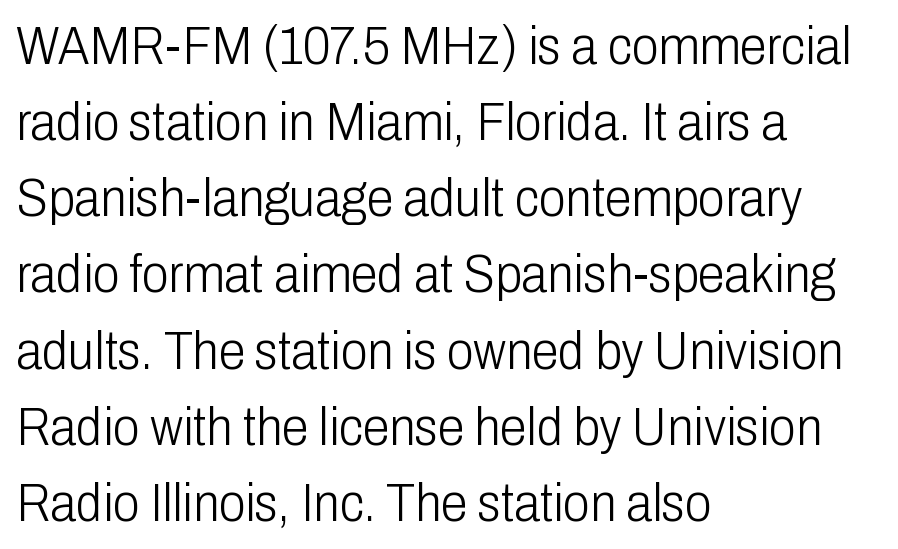
To sum up the face: it is a sans, with no serifs. The strip under each line holds only bare page. Is this a fixed-width face? No — the glyphs have proportional, varying widths. The type is set solid horizontally, with unmodified tracking.
